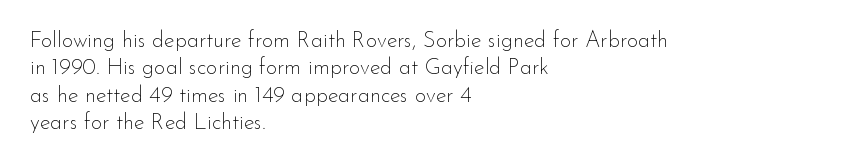
Counters stay open thanks to moderate or lighter strokes. All the whitespace from short lines collects on the right. Normally led — the rows are evenly, conventionally spaced. The glyphs are unaccompanied by any horizontal stroke below them.
